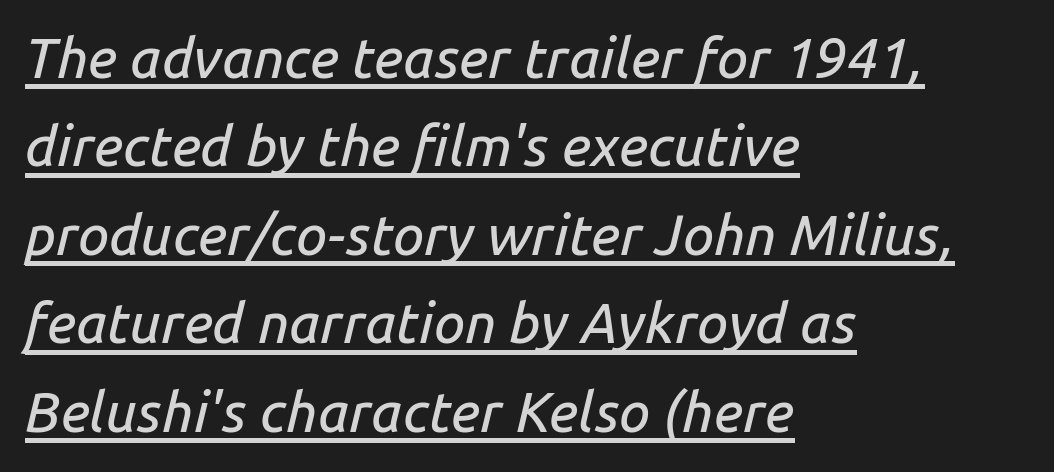
Teacher's note: observe the even left margin — that is flush-left alignment. Is this a fixed-width face? No — the glyphs have proportional, varying widths. A typesetter would call this zero additional tracking. This is underlined copy, the kind a proofreader might mark for attention.
